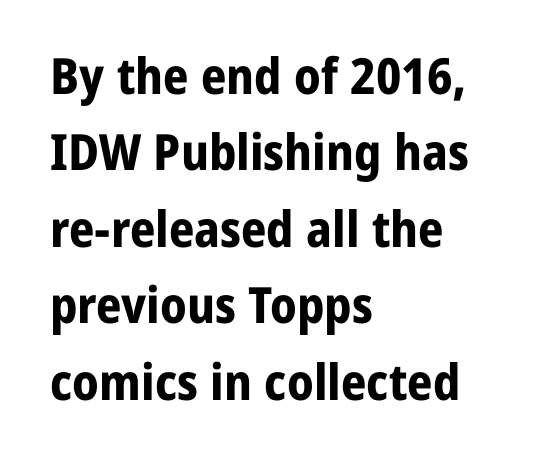
Q: Is the text bold? A: Yes.
Q: Is the text italic (slanted)? A: No, it is upright.
Q: Is the typeface a serif or a sans-serif typeface? A: Sans-serif.
Q: Is the text underlined? A: No.
Q: How is the paragraph aligned? A: Left-aligned.
Q: Is the spacing between letters normal or unusually wide? A: Normal.
Q: Is the spacing between lines tight, normal or loose? A: Normal.
Q: Width (condensed, normal, or wide)? A: Normal.
Q: Stroke contrast? A: Low.
Q: x-height? A: Medium.
Q: Monospaced? A: No.
